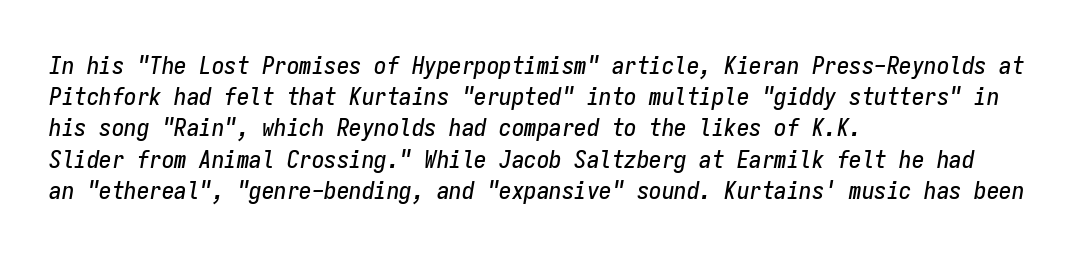
The image shows 25 px text type, italic (leaning right); set left-aligned, normal line spacing (1.25x), normal letter spacing, not underlined.
